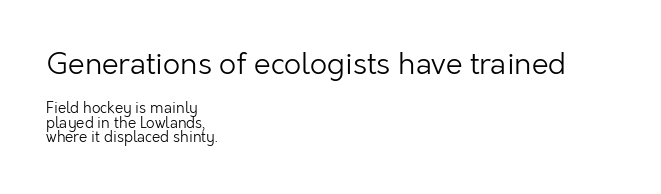
{"serif": "no", "italic": "no", "bold": "no", "weight": "light", "width": "normal", "stroke_contrast": "low", "x_height": "medium", "monospaced": "no", "underline": "no", "align": "left", "line_spacing": "tight", "line_spacing_ratio": 0.97, "letter_spacing": "normal", "letter_spacing_em": 0.0, "larger_block": "first", "size_ratio": 2.0, "glyph_px": 30}
